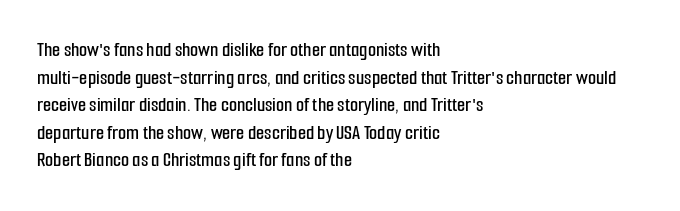
The image shows 21 px text type, upright; set left-aligned, normal line spacing (1.31x), normal letter spacing, not underlined.
